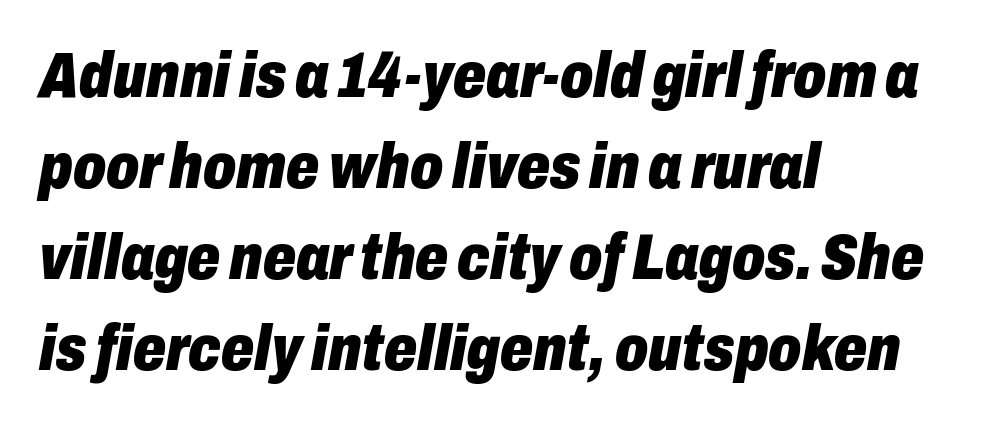
{"italic": "yes", "lean": "right", "slant_degrees": 10, "bold": "yes", "weight": "heavy", "width": "condensed", "stroke_contrast": "low", "x_height": "medium", "monospaced": "no", "underline": "no", "align": "left", "line_spacing": "normal", "line_spacing_ratio": 1.4, "letter_spacing": "normal", "letter_spacing_em": 0.0, "glyph_px": 65}
